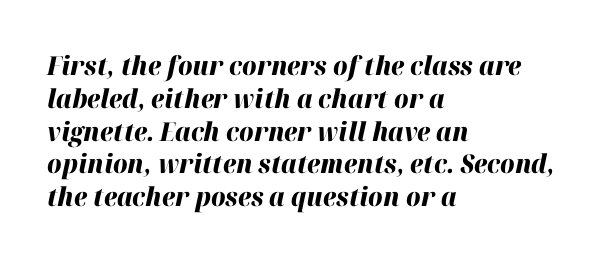
The image shows 26 px bold type, italic (leaning right); set left-aligned, normal line spacing (1.26x), normal letter spacing, not underlined.
